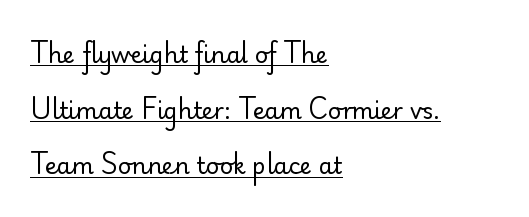
Caption: lettering with a line underneath. Stroke mass is kept to a normal reading level or below. Notice how the stems are strictly vertical — no italics here. Leading is clearly above the norm, producing a sparse column.
